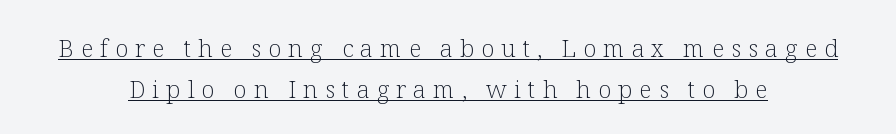
Q: Is the text bold? A: No.
Q: Is the text italic (slanted)? A: No, it is upright.
Q: Is the text underlined? A: Yes.
Q: How is the paragraph aligned? A: Centered.
Q: Is the spacing between letters normal or unusually wide? A: Unusually wide.
Q: Is the spacing between lines tight, normal or loose? A: Normal.
